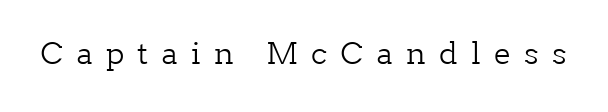
Q: Is the text bold? A: No.
Q: Is the text italic (slanted)? A: No, it is upright.
Q: Is the typeface a serif or a sans-serif typeface? A: Serif.
Q: Is the text underlined? A: No.
Q: Is the spacing between letters normal or unusually wide? A: Unusually wide.
Q: Width (condensed, normal, or wide)? A: Normal.
Q: Stroke contrast? A: Low.
Q: x-height? A: Medium.
Q: Monospaced? A: No.
